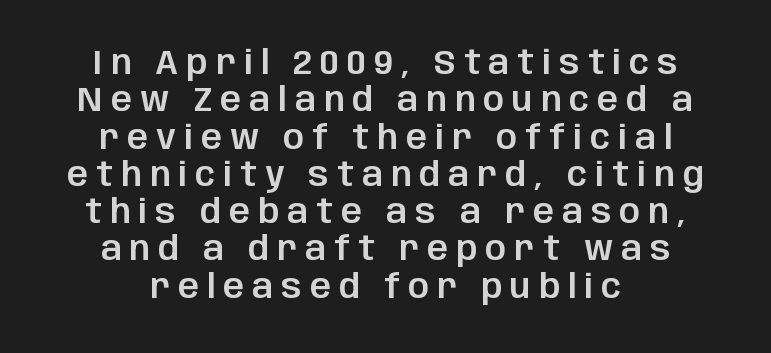
{"serif": "no", "italic": "no", "width": "normal", "stroke_contrast": "low", "x_height": "large", "monospaced": "no", "underline": "no", "align": "center", "line_spacing": "tight", "line_spacing_ratio": 1.13, "letter_spacing": "wide", "letter_spacing_em": 0.24, "glyph_px": 33}
